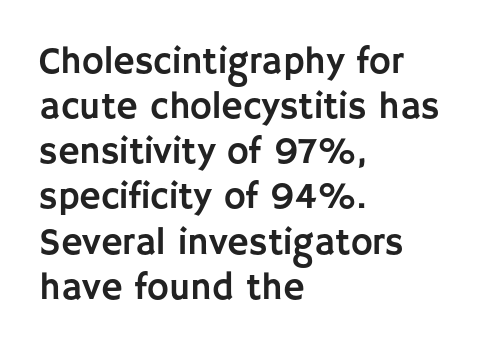
{"serif": "no", "italic": "no", "width": "normal", "stroke_contrast": "low", "x_height": "large", "monospaced": "no", "underline": "no", "align": "left", "line_spacing_ratio": 1.22, "letter_spacing": "normal", "letter_spacing_em": 0.0, "glyph_px": 37}
